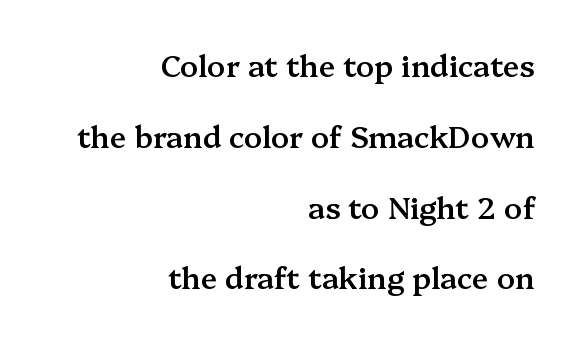
The image shows 30 px semibold serif type, upright; set right-aligned, loose line spacing (2.36x), normal letter spacing, not underlined; medium stroke contrast and a medium x-height.
